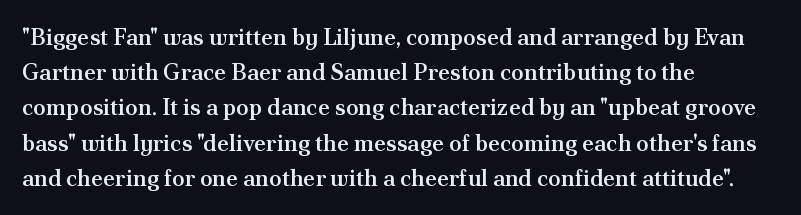
The image shows 23 px text type, upright; set left-aligned, normal line spacing (1.53x), normal letter spacing, not underlined.
